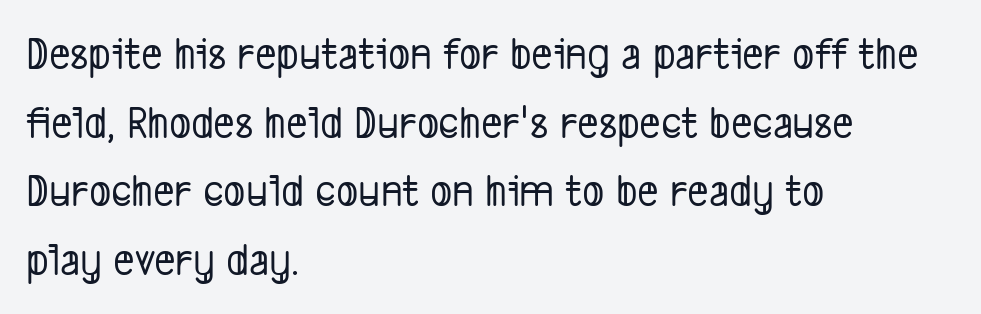
{"serif": "no", "width": "condensed", "stroke_contrast": "low", "x_height": "medium", "monospaced": "no", "underline": "no", "align": "left", "line_spacing": "normal", "line_spacing_ratio": 1.49, "letter_spacing": "normal", "letter_spacing_em": 0.0, "glyph_px": 46}
